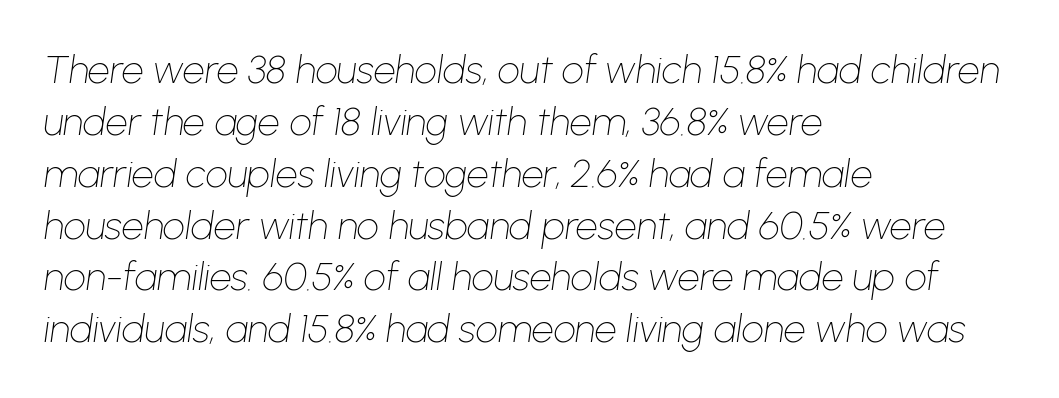
The image shows 39 px thin type, italic (leaning right); set left-aligned, normal line spacing (1.33x), normal letter spacing, not underlined; low stroke contrast and a medium x-height.
